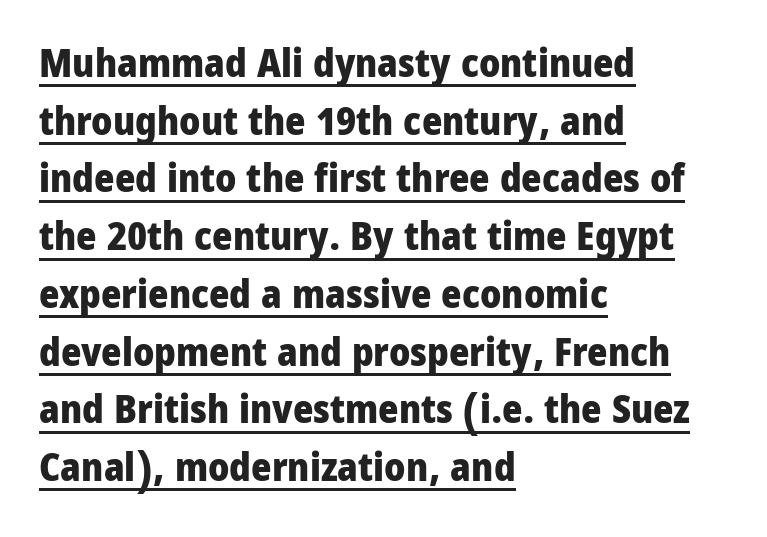
{"serif": "no", "italic": "no", "bold": "yes", "weight": "heavy", "width": "condensed", "stroke_contrast": "low", "x_height": "large", "monospaced": "no", "underline": "yes", "align": "left", "line_spacing": "normal", "line_spacing_ratio": 1.48, "letter_spacing": "normal", "letter_spacing_em": 0.0, "glyph_px": 39}
